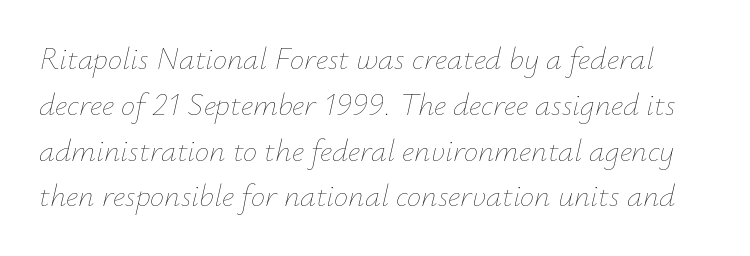
The image shows 32 px thin type, italic (leaning right); set normal line spacing (1.43x), normal letter spacing, not underlined; low stroke contrast and a small x-height.
